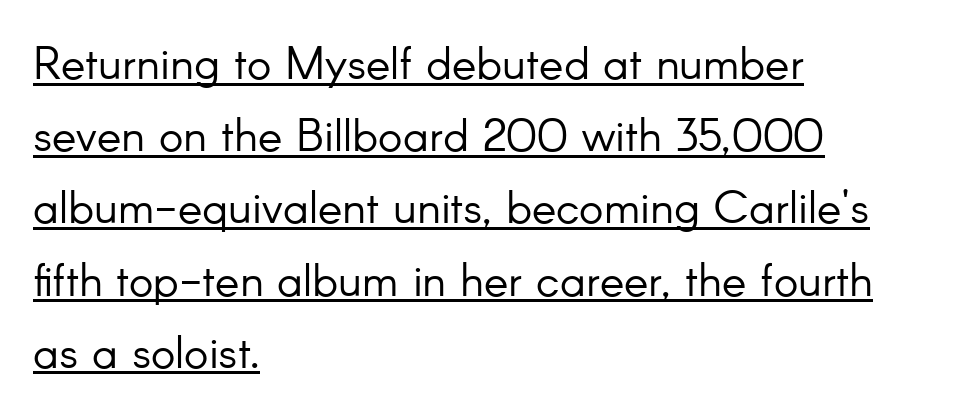
Letterform terminals end flat and unadorned throughout the passage. This sample uses plain, unmodified letter spacing. A typesetter would call this proportional, since set widths differ per character. The glyphs are accompanied by a horizontal stroke just below them. Italic? Not at all — the glyphs are vertical.
